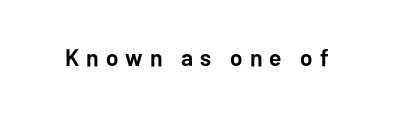
Someone cranked the tracking dial way up on this one. When letters stand straight like this, we call the style roman or upright. Bare-footed words on every line. The strokes are fattened all the way to bold.
